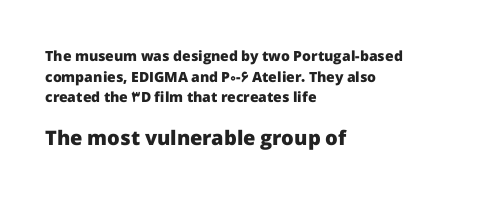
Thick stems and heavy bowls — unmistakably bold. The font's upright variant was chosen for this text. The horizontal fit of the characters is conventional and even. Does the bottom block carry the larger type? Yes, it does. Rule under the text: the space is simply empty. In CSS terms this would be text-align: left.
